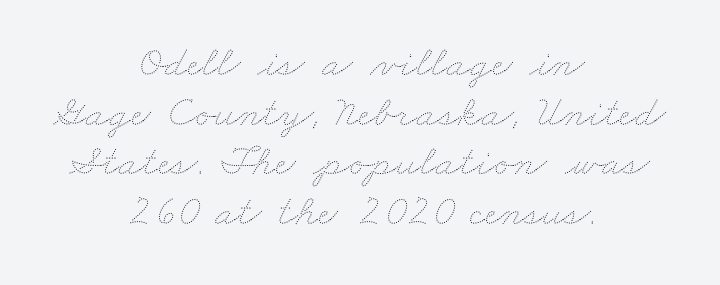
Nobody touched the tracking dial on this one. Each line is balanced around a shared central axis. Beneath every word, the page is bare. Stroke mass is kept to a normal reading level or below.
